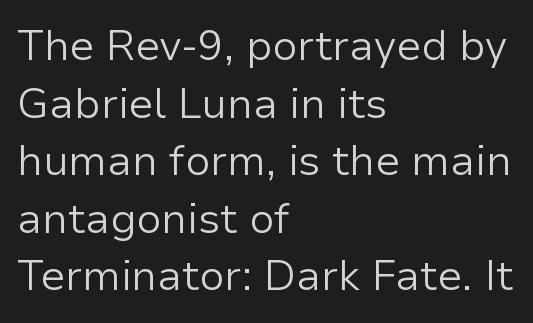
{"serif": "no", "italic": "no", "bold": "no", "weight": "light", "width": "normal", "stroke_contrast": "low", "x_height": "medium", "monospaced": "no", "underline": "no", "align": "left", "line_spacing": "normal", "line_spacing_ratio": 1.37, "letter_spacing": "normal", "letter_spacing_em": 0.0, "glyph_px": 42}
